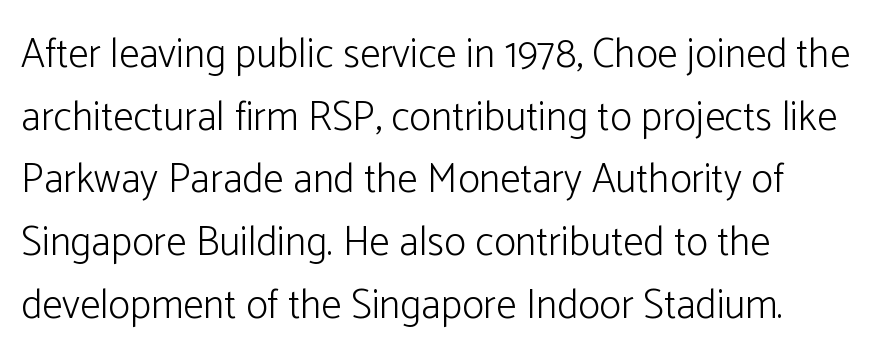
The foot of each line stays bare and open. This sample keeps an unexceptional amount of space between lines. Are there feet on the stems? There aren't — it's a sans. These lines are rendered in a variable-pitch font. The horizontal fit of the characters is conventional and even.
